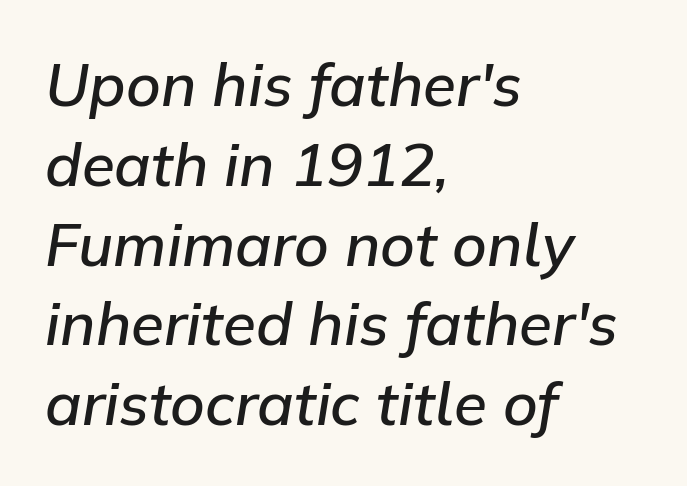
{"italic": "yes", "lean": "right", "slant_degrees": 9, "bold": "semi", "weight": "semibold", "width": "normal", "stroke_contrast": "low", "x_height": "medium", "monospaced": "no", "underline": "no", "align": "left", "line_spacing": "normal", "line_spacing_ratio": 1.33, "letter_spacing": "normal", "letter_spacing_em": 0.0, "glyph_px": 60}
